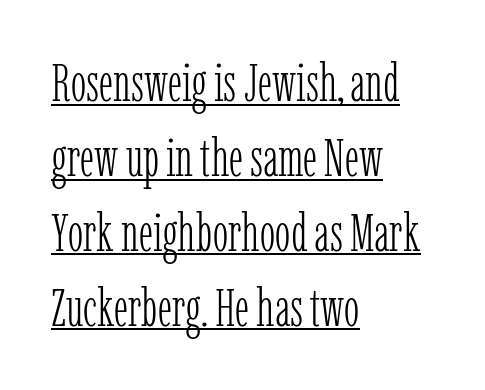
{"serif": "yes", "italic": "no", "bold": "no", "weight": "light", "width": "condensed", "stroke_contrast": "low", "x_height": "medium", "monospaced": "no", "underline": "yes", "align": "left", "line_spacing": "normal", "line_spacing_ratio": 1.44, "letter_spacing": "normal", "letter_spacing_em": 0.0, "glyph_px": 52}
